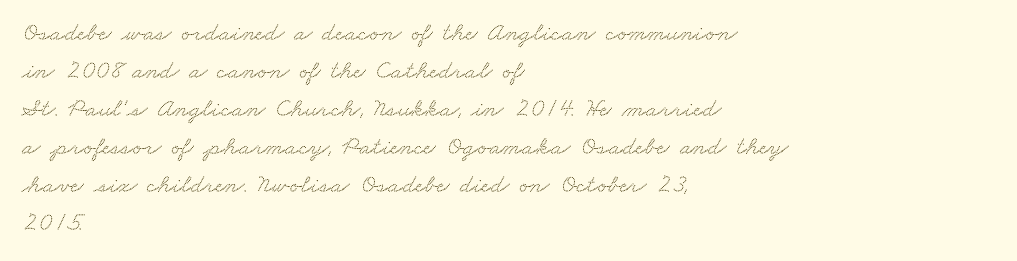
{"underline": "no", "align": "left", "line_spacing": "normal", "line_spacing_ratio": 1.46, "letter_spacing": "normal", "letter_spacing_em": 0.0, "glyph_px": 26}
